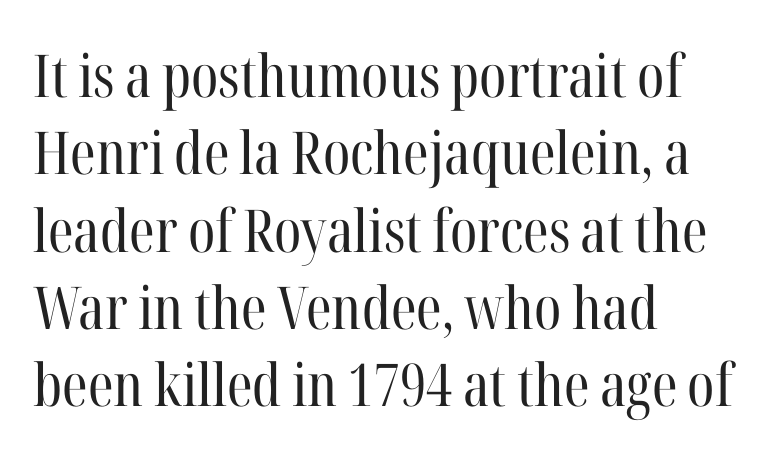
The image shows 59 px regular-weight, condensed serif type, upright; set left-aligned, normal line spacing (1.31x), normal letter spacing, not underlined; high stroke contrast and a medium x-height.
